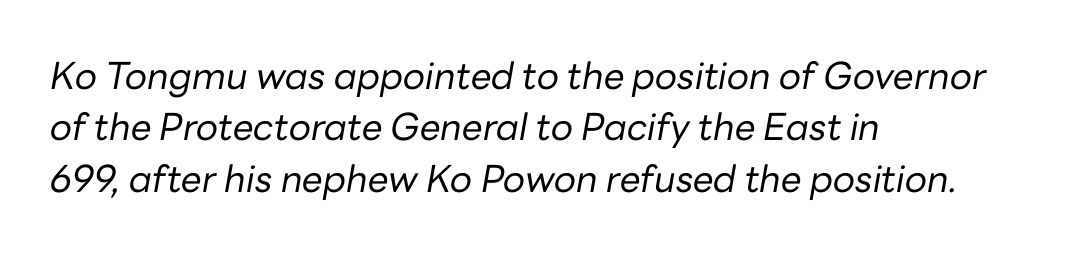
The line texture is even and compact thanks to regular tracking. Horizontal alignment here is leftward, the default for most running prose. The text carries the slant typical of an italic or oblique font. A typesetter would call this leading conventional body-copy spacing. Type without underlining.
